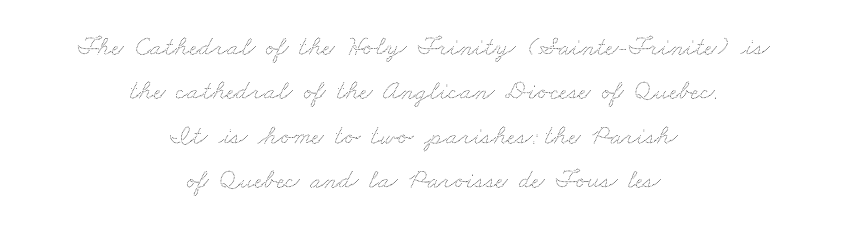
The image shows 27 px text type; set centered, normal line spacing (1.64x), normal letter spacing, not underlined.
